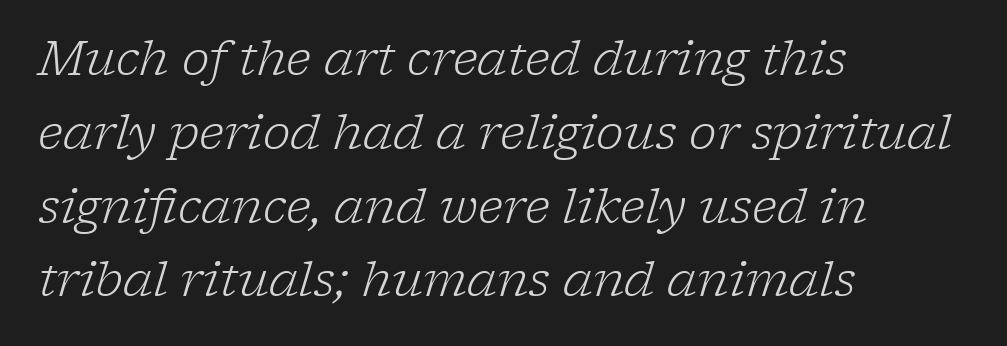
{"serif": "yes", "italic": "yes", "lean": "right", "slant_degrees": 17, "bold": "no", "weight": "light", "width": "normal", "stroke_contrast": "low", "x_height": "medium", "monospaced": "no", "underline": "no", "align": "left", "line_spacing": "normal", "line_spacing_ratio": 1.57, "letter_spacing": "normal", "letter_spacing_em": 0.0, "glyph_px": 47}
